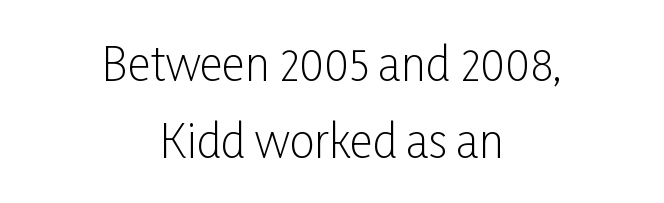
Glance below the letters and you will spot only blank space. The lettering holds an erect, upright posture throughout. Regarding serifs, this sample does without them. Stems and bowls with no extra thickness — not bold.
